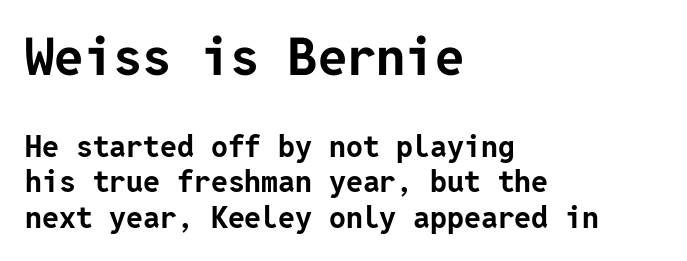
The image shows 52 px bold sans-serif type, upright; set left-aligned, line spacing 1.18x, normal letter spacing, not underlined; the first (top) block is 1.73x larger; low stroke contrast and a medium x-height.
